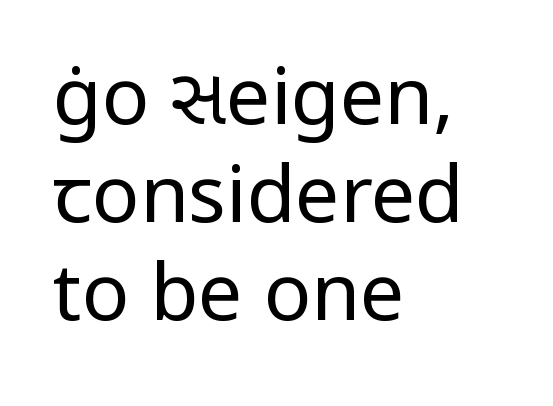
{"serif": "no", "italic": "no", "bold": "no", "weight": "regular", "width": "normal", "stroke_contrast": "low", "x_height": "medium", "monospaced": "no", "underline": "no", "align": "left", "line_spacing_ratio": 1.24, "letter_spacing": "normal", "letter_spacing_em": 0.0, "glyph_px": 79}
